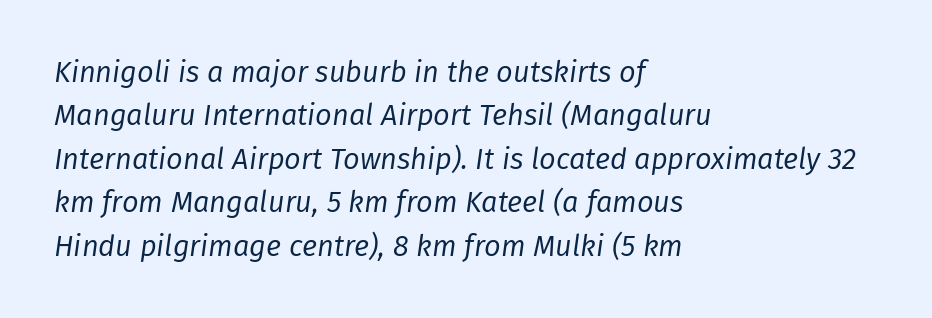
Every row of glyphs begins at an identical x-position on the left. The font's italic variant was chosen for this text. No word sits above an underline. This block has exactly the height ordinary leading produces. Varying glyph widths throughout — classic text-font behaviour. Observe the ordinary spacing: letters are neighbours, not strangers.
